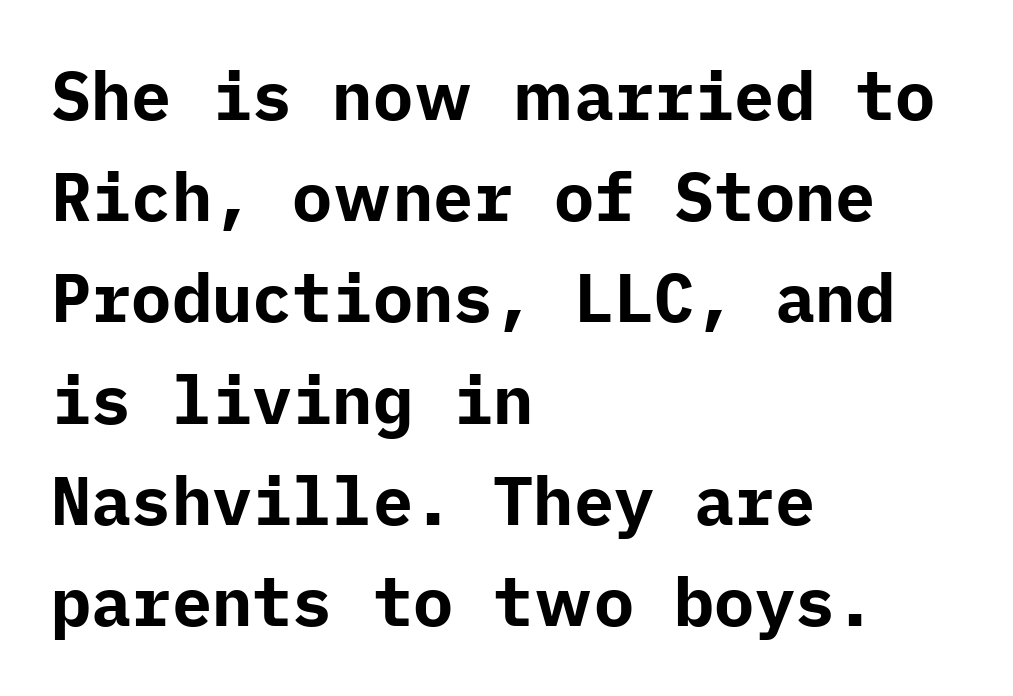
Q: Is the text bold? A: Yes.
Q: Is the text italic (slanted)? A: No, it is upright.
Q: Is the typeface a serif or a sans-serif typeface? A: Sans-serif.
Q: Is the text underlined? A: No.
Q: How is the paragraph aligned? A: Left-aligned.
Q: Is the spacing between letters normal or unusually wide? A: Normal.
Q: Is the spacing between lines tight, normal or loose? A: Normal.
Q: Width (condensed, normal, or wide)? A: Normal.
Q: Stroke contrast? A: Low.
Q: x-height? A: Medium.
